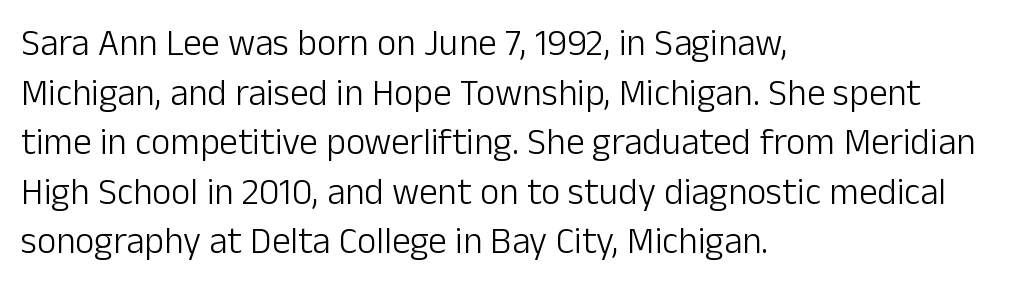
Q: Is the text bold? A: No.
Q: Is the text italic (slanted)? A: No, it is upright.
Q: Is the typeface a serif or a sans-serif typeface? A: Sans-serif.
Q: Is the text underlined? A: No.
Q: How is the paragraph aligned? A: Left-aligned.
Q: Is the spacing between letters normal or unusually wide? A: Normal.
Q: Is the spacing between lines tight, normal or loose? A: Normal.
Q: Width (condensed, normal, or wide)? A: Normal.
Q: Stroke contrast? A: Low.
Q: x-height? A: Medium.
Q: Monospaced? A: No.
